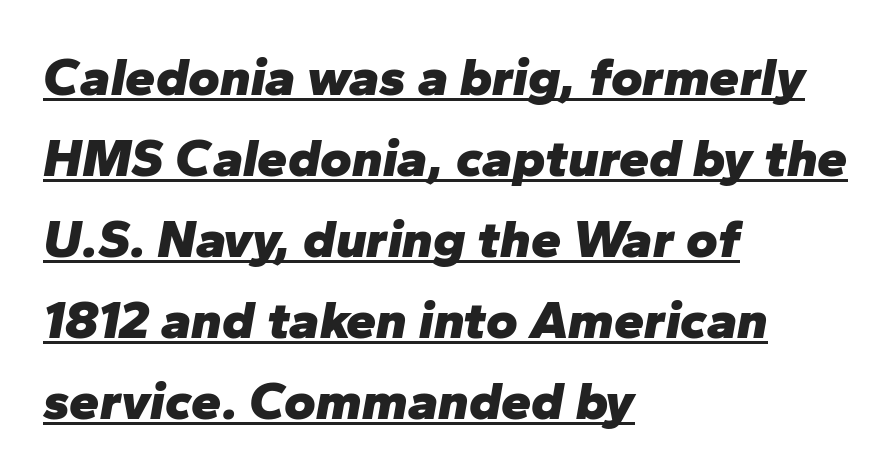
{"italic": "yes", "lean": "right", "slant_degrees": 10, "bold": "yes", "weight": "heavy", "width": "normal", "stroke_contrast": "low", "x_height": "medium", "monospaced": "no", "underline": "yes", "align": "left", "line_spacing": "normal", "line_spacing_ratio": 1.5, "letter_spacing": "normal", "letter_spacing_em": 0.0, "glyph_px": 54}
